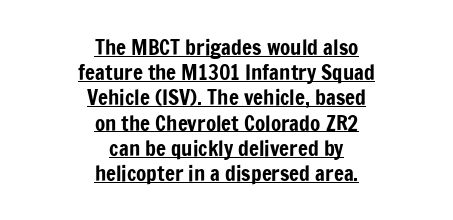
The image shows 21 px text type, upright; set centered, line spacing 1.2x, normal letter spacing, underlined.
